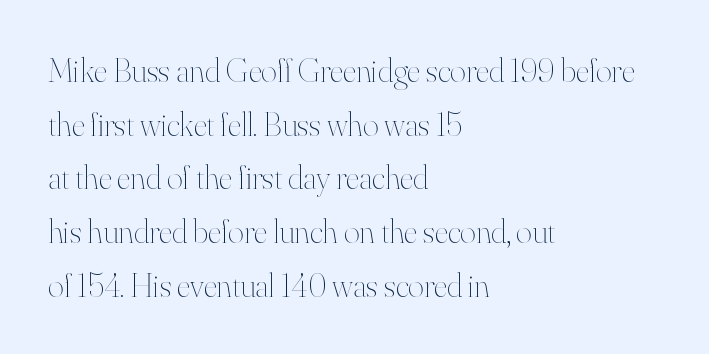
{"italic": "no", "bold": "no", "weight": "thin", "width": "normal", "stroke_contrast": "high", "x_height": "small", "monospaced": "no", "underline": "no", "align": "left", "line_spacing": "normal", "line_spacing_ratio": 1.58, "letter_spacing": "normal", "letter_spacing_em": 0.0, "glyph_px": 34}
